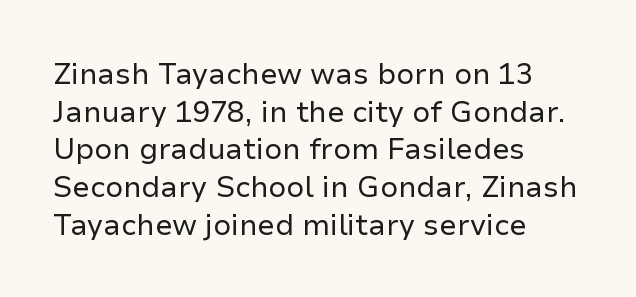
The image shows 29 px regular-weight sans-serif type, upright; set left-aligned, normal line spacing (1.3x), normal letter spacing, not underlined; low stroke contrast and a medium x-height.
